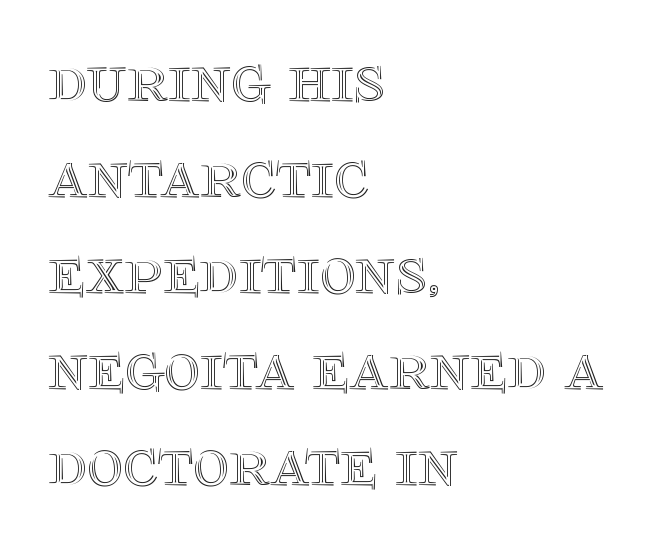
The image shows 69 px text type, upright; set left-aligned, normal line spacing (1.39x), normal letter spacing, not underlined; a large x-height.
